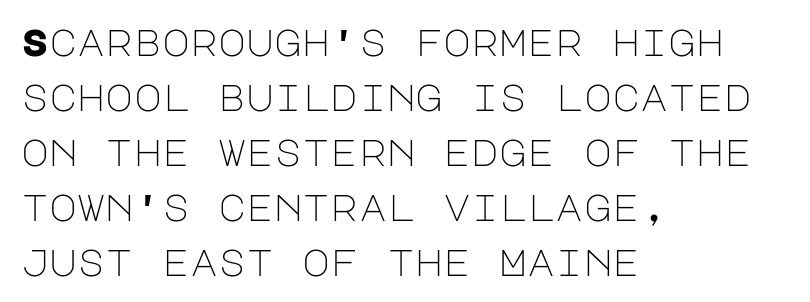
The image shows 38 px light sans-serif type, upright; set left-aligned, normal line spacing (1.45x), normal letter spacing, not underlined; low stroke contrast and a large x-height.
